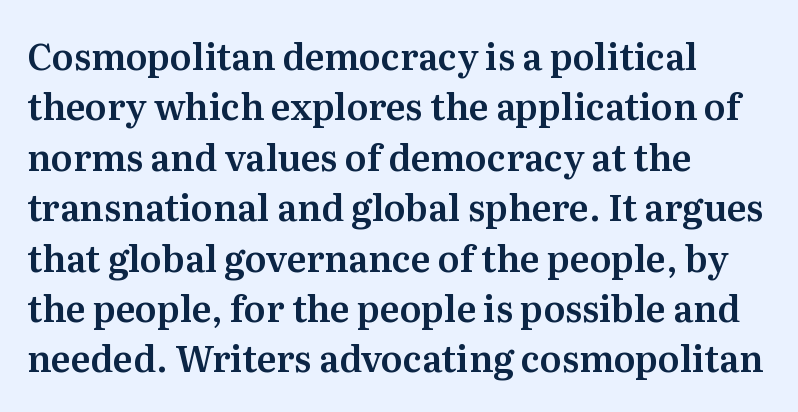
The image shows 36 px serif type, upright; set left-aligned, normal line spacing (1.4x), normal letter spacing, not underlined; medium stroke contrast and a medium x-height.
